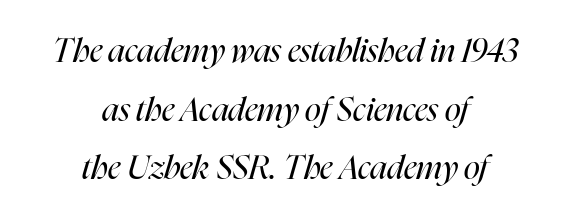
Q: Is the text bold? A: No.
Q: Is the text italic (slanted)? A: Yes, it leans right by about 16 degrees.
Q: Is the text underlined? A: No.
Q: How is the paragraph aligned? A: Centered.
Q: Is the spacing between letters normal or unusually wide? A: Normal.
Q: Width (condensed, normal, or wide)? A: Condensed.
Q: Stroke contrast? A: High.
Q: x-height? A: Medium.
Q: Monospaced? A: No.
